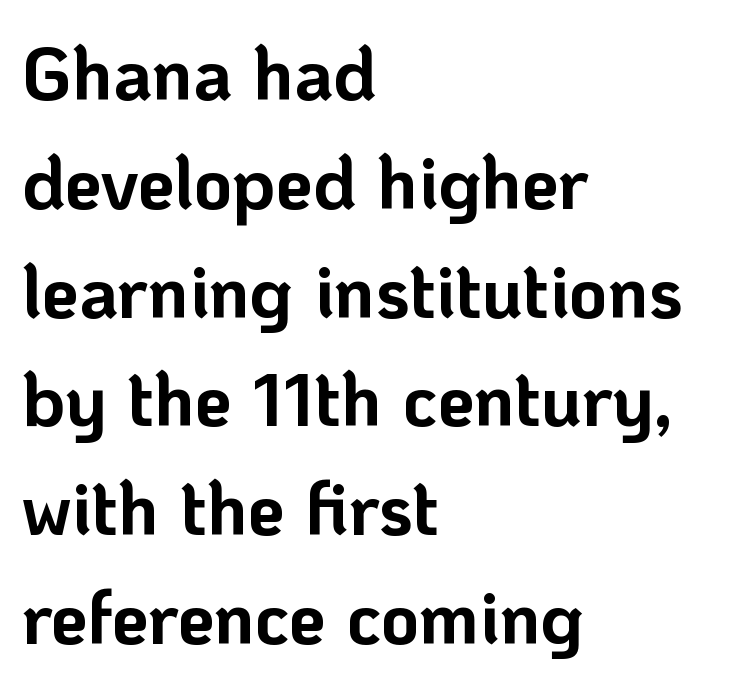
Q: Is the text bold? A: Yes.
Q: Is the text italic (slanted)? A: No, it is upright.
Q: Is the typeface a serif or a sans-serif typeface? A: Sans-serif.
Q: Is the text underlined? A: No.
Q: How is the paragraph aligned? A: Left-aligned.
Q: Is the spacing between letters normal or unusually wide? A: Normal.
Q: Is the spacing between lines tight, normal or loose? A: Normal.
Q: Width (condensed, normal, or wide)? A: Normal.
Q: Stroke contrast? A: Low.
Q: x-height? A: Medium.
Q: Monospaced? A: No.
